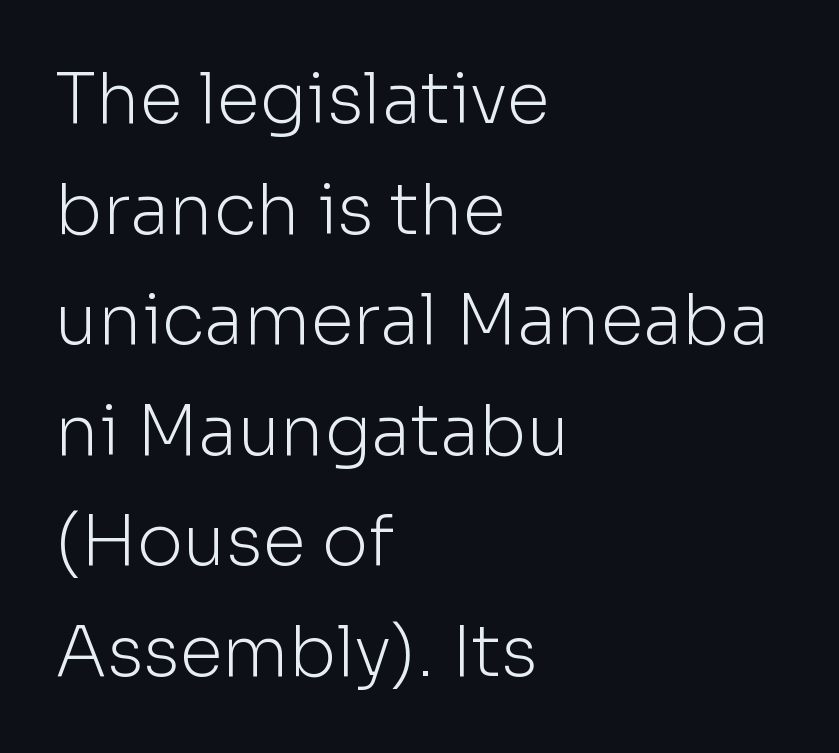
Q: Is the text bold? A: No.
Q: Is the text italic (slanted)? A: No, it is upright.
Q: Is the typeface a serif or a sans-serif typeface? A: Sans-serif.
Q: Is the text underlined? A: No.
Q: How is the paragraph aligned? A: Left-aligned.
Q: Is the spacing between letters normal or unusually wide? A: Normal.
Q: Is the spacing between lines tight, normal or loose? A: Normal.
Q: Width (condensed, normal, or wide)? A: Normal.
Q: Stroke contrast? A: Low.
Q: x-height? A: Medium.
Q: Monospaced? A: No.
